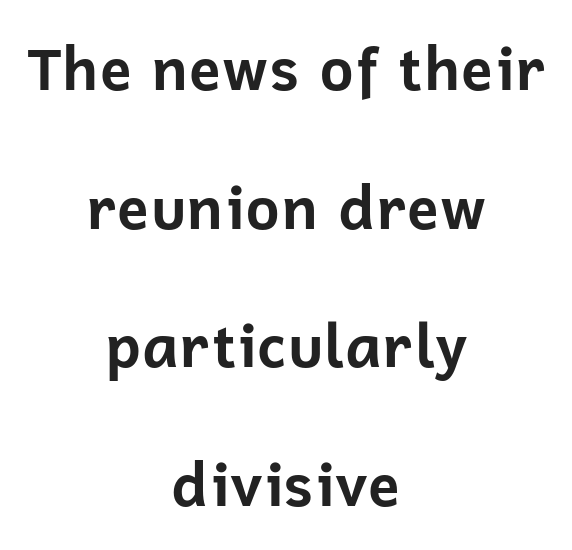
Notice how the stems are strictly vertical — no italics here. Descender tails drop into unmarked territory. One glance says open: line gaps are wider than usual. No extra tracking has been applied to these lines. Strong, thick strokes mark this as bold type. The typesetter chose a symmetrical, centered arrangement here.
